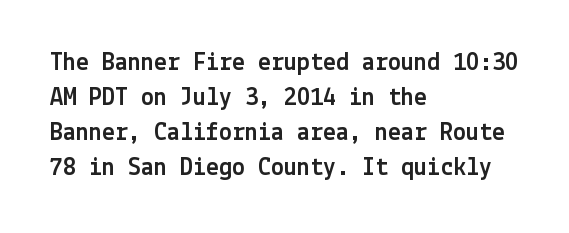
The image shows 26 px text type, upright; set left-aligned, normal line spacing (1.35x), normal letter spacing, not underlined.
